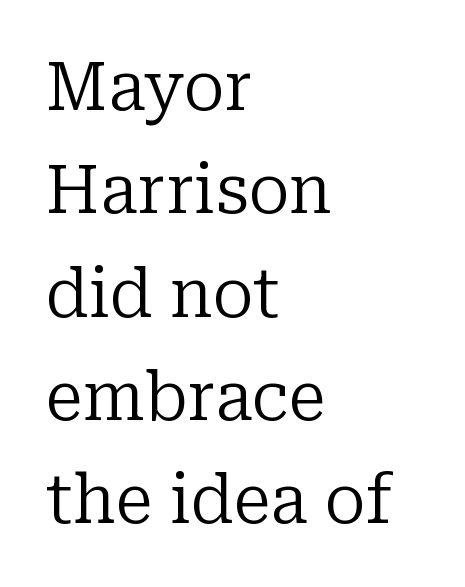
The image shows 68 px regular-weight serif type, upright; set left-aligned, normal line spacing (1.52x), normal letter spacing, not underlined; low stroke contrast and a medium x-height.
